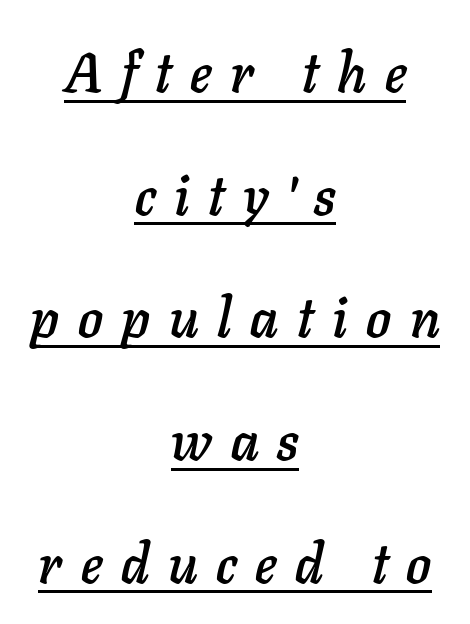
{"italic": "yes", "lean": "right", "slant_degrees": 11, "width": "normal", "stroke_contrast": "low", "x_height": "medium", "monospaced": "no", "underline": "yes", "align": "center", "line_spacing": "loose", "line_spacing_ratio": 2.23, "letter_spacing": "wide", "letter_spacing_em": 0.34, "glyph_px": 55}
